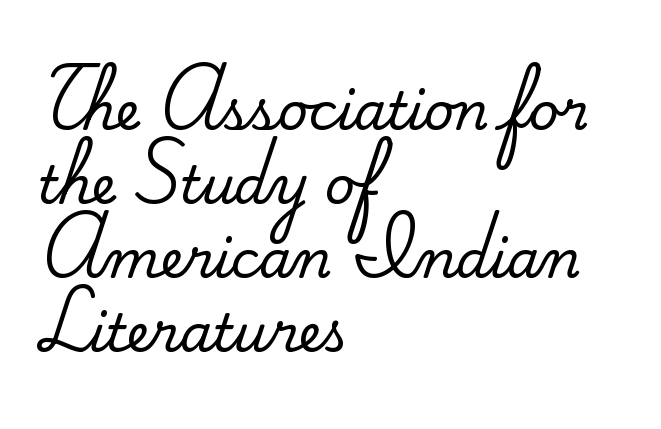
Q: Is the text italic (slanted)? A: Yes.
Q: Is the typeface a serif or a sans-serif typeface? A: Serif.
Q: Is the text underlined? A: No.
Q: How is the paragraph aligned? A: Left-aligned.
Q: Is the spacing between letters normal or unusually wide? A: Normal.
Q: Is the spacing between lines tight, normal or loose? A: Normal.
Q: Width (condensed, normal, or wide)? A: Normal.
Q: Stroke contrast? A: Medium.
Q: x-height? A: Small.
Q: Monospaced? A: No.
